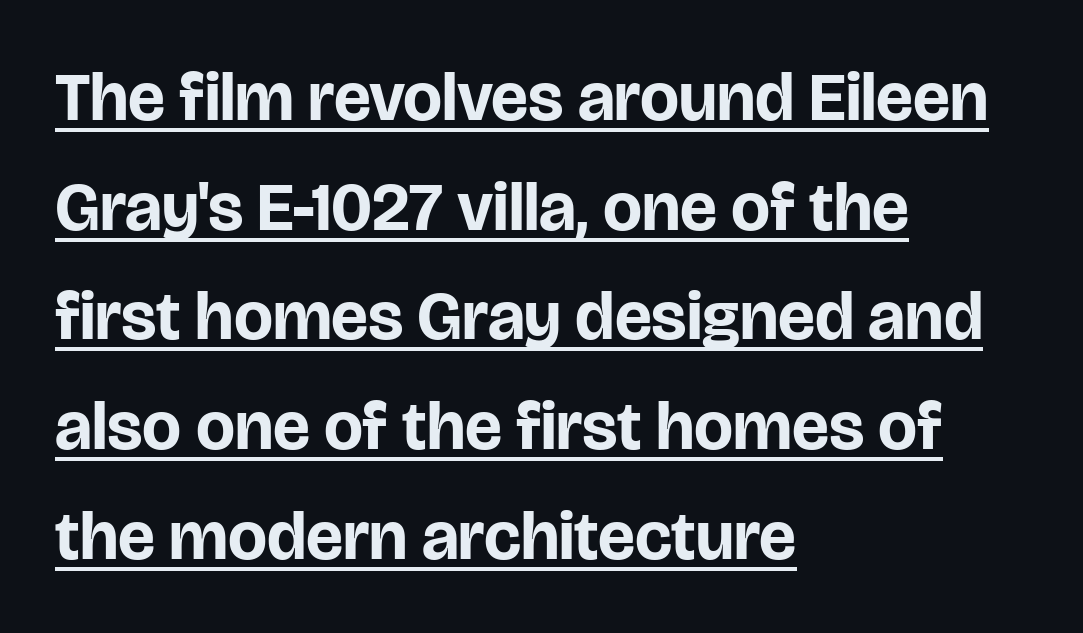
Posture: straight, roman, zero tilt. Every row of glyphs begins at an identical x-position on the left. Emphasis by weight is at full strength: bold. This rendering leaves character spacing at its baseline value. Is this a fixed-width face? No — the glyphs have proportional, varying widths.
